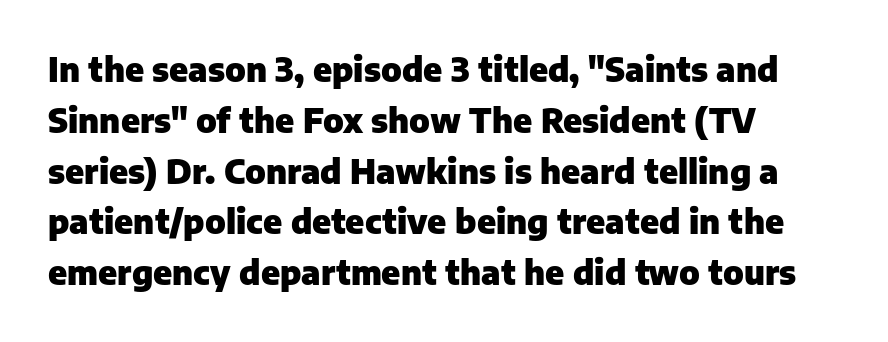
The image shows 33 px heavy sans-serif type, upright; set left-aligned, normal line spacing (1.54x), normal letter spacing, not underlined; low stroke contrast and a medium x-height.
